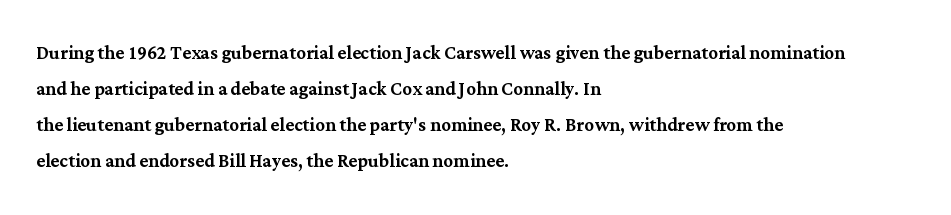
{"italic": "no", "underline": "no", "align": "left", "line_spacing": "normal", "line_spacing_ratio": 1.5, "letter_spacing": "normal", "letter_spacing_em": 0.0, "glyph_px": 24}
